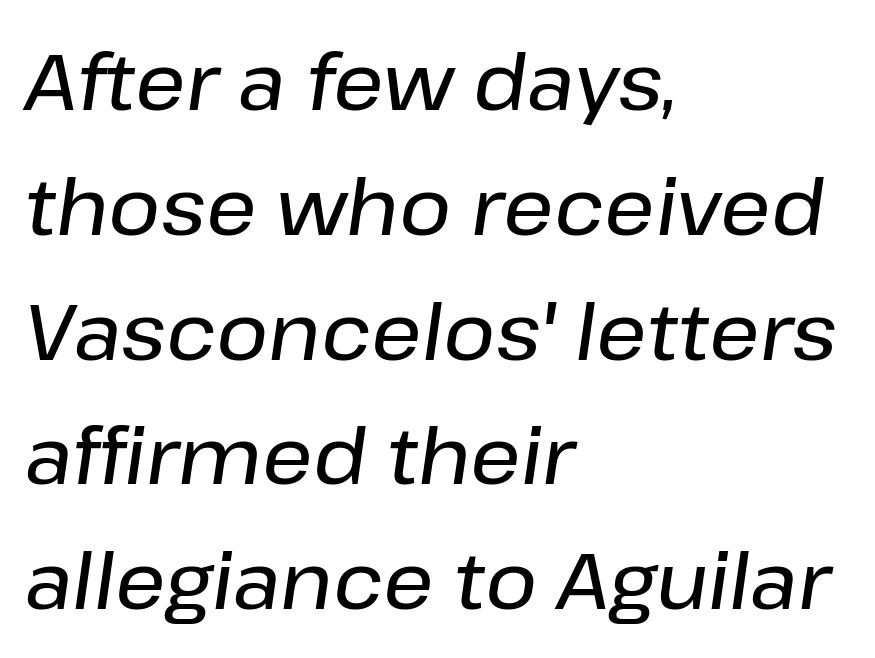
The passage shown stacks its lines at a standard gap. Slant detected: the letters are inclined. The space directly below the letters is spotless. This sample has the flowing, uneven cadence of proportional lettering.
